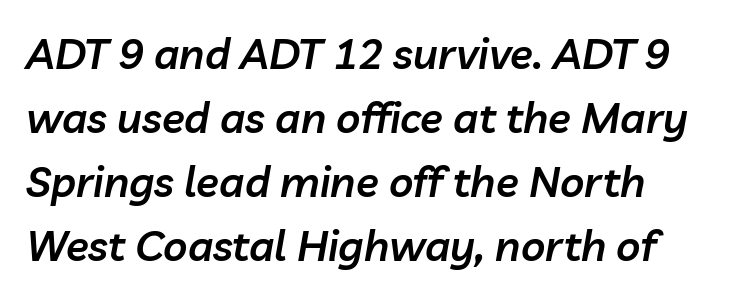
No word sits above an underline. This sample uses an oblique cut, with every glyph tilted off the vertical. In terms of letterspacing, this is plain default setting. Quick note: interline space is typical. The passage shown is typed in a proportional face where columns would drift.
